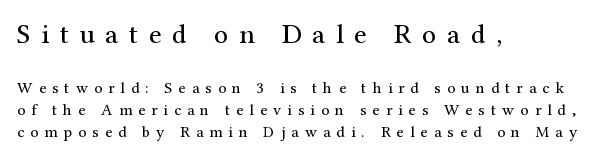
Words appear elongated and porous because spacing is wide. Do the characters align in a grid? No, the font is proportional. The letters stand straight up with perfectly vertical stems. The letterforms sit at book weight or below. Reading down the block, your eye returns to a fixed left position each line. The rendering shows small feet on the letterforms — a serif design.
